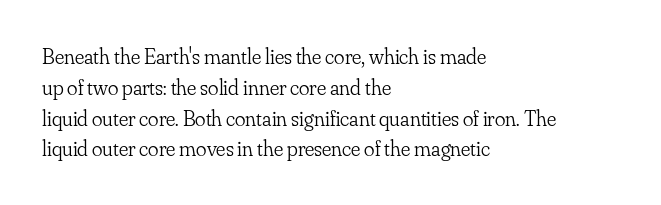
{"italic": "no", "bold": "no", "underline": "no", "align": "left", "line_spacing": "normal", "line_spacing_ratio": 1.4, "letter_spacing": "normal", "letter_spacing_em": 0.0, "glyph_px": 22}
